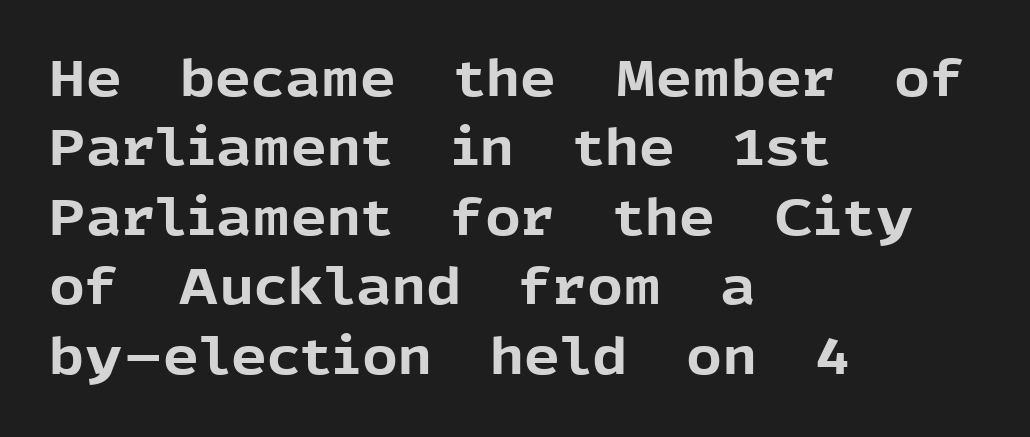
{"serif": "no", "italic": "no", "bold": "yes", "weight": "bold", "width": "normal", "x_height": "medium", "monospaced": "no", "underline": "no", "align": "left", "line_spacing": "normal", "line_spacing_ratio": 1.39, "letter_spacing": "normal", "letter_spacing_em": 0.0, "glyph_px": 50}
